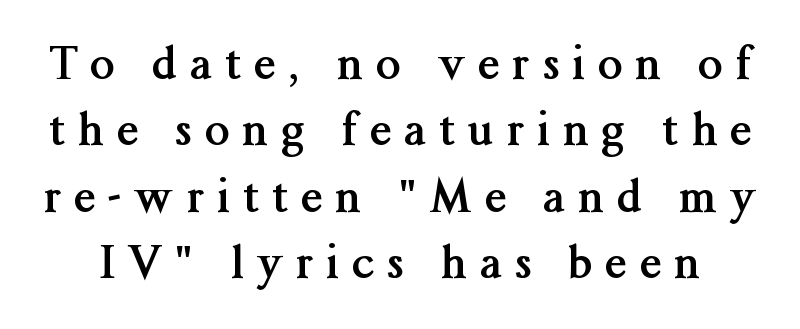
Each new line begins a customary step beneath the previous one. Decoration check: the copy has no underline. Note the varied advance widths — an 'i' is clearly narrower than an 'm'. Caption: expanded tracking, letters set apart.
